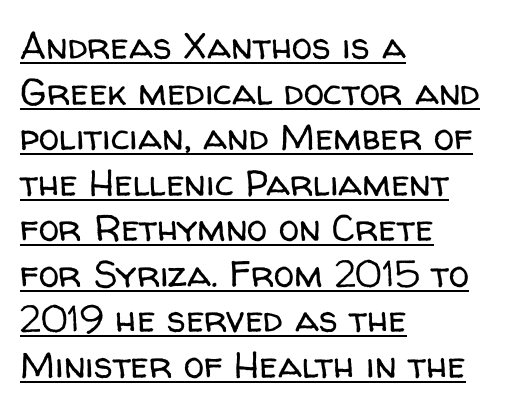
This is not heavy type; no bold has been used. In designer terms, the underline attribute is active on this setting. The face used here is proportionally spaced, like ordinary book or web type. The rendering anchors every line to the left-hand side.
